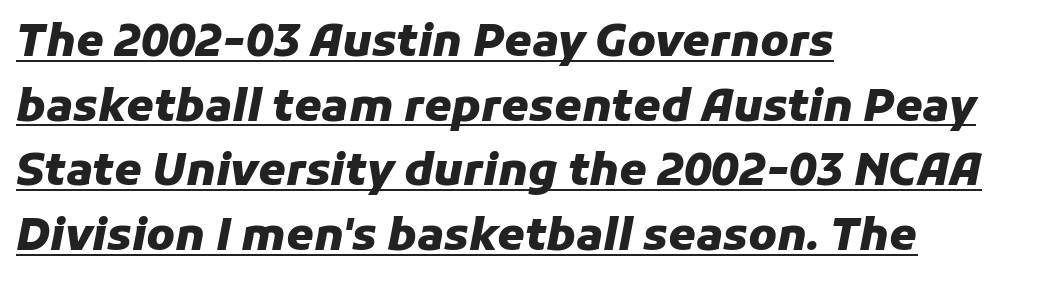
Compared with ordinary roman type, these characters are visibly tilted. Each line of the rendering has a horizontal stroke beneath the glyphs. Nobody touched the tracking dial on this one. These lines are set flush left with a ragged right edge.
